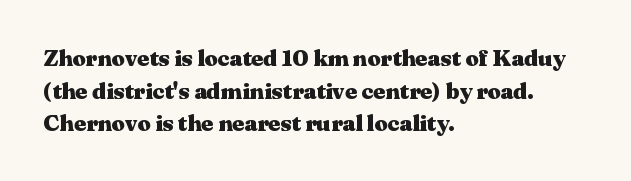
{"italic": "no", "bold": "yes", "underline": "no", "align": "left", "line_spacing": "normal", "line_spacing_ratio": 1.42, "letter_spacing": "normal", "letter_spacing_em": 0.0, "glyph_px": 23}
